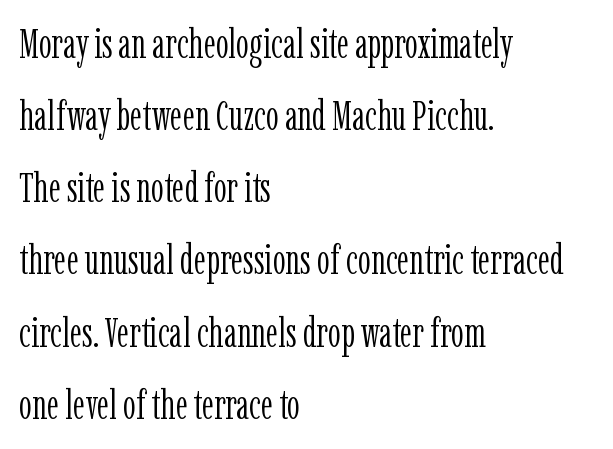
Q: Is the text bold? A: No.
Q: Is the text italic (slanted)? A: No, it is upright.
Q: Is the typeface a serif or a sans-serif typeface? A: Serif.
Q: Is the text underlined? A: No.
Q: How is the paragraph aligned? A: Left-aligned.
Q: Is the spacing between letters normal or unusually wide? A: Normal.
Q: Width (condensed, normal, or wide)? A: Condensed.
Q: Stroke contrast? A: Low.
Q: x-height? A: Medium.
Q: Monospaced? A: No.
